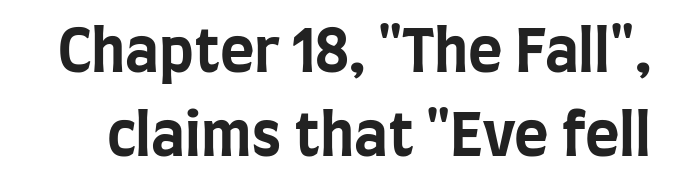
{"serif": "no", "italic": "no", "bold": "yes", "weight": "bold", "width": "condensed", "stroke_contrast": "low", "x_height": "large", "monospaced": "no", "underline": "no", "line_spacing": "normal", "line_spacing_ratio": 1.43, "letter_spacing": "normal", "letter_spacing_em": 0.0, "glyph_px": 59}
